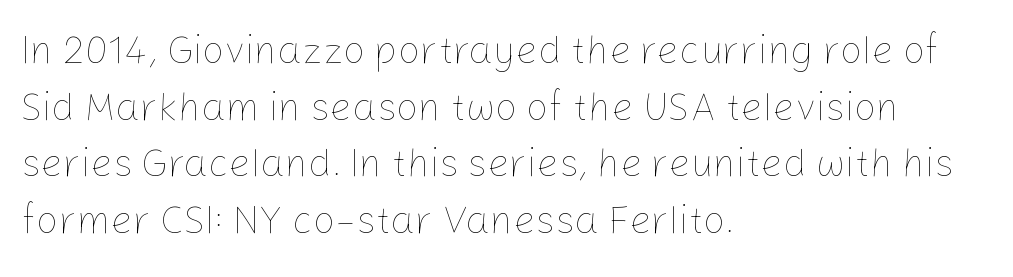
The image shows 39 px thin type, upright; set left-aligned, normal line spacing (1.45x), normal letter spacing, not underlined; low stroke contrast and a medium x-height.
